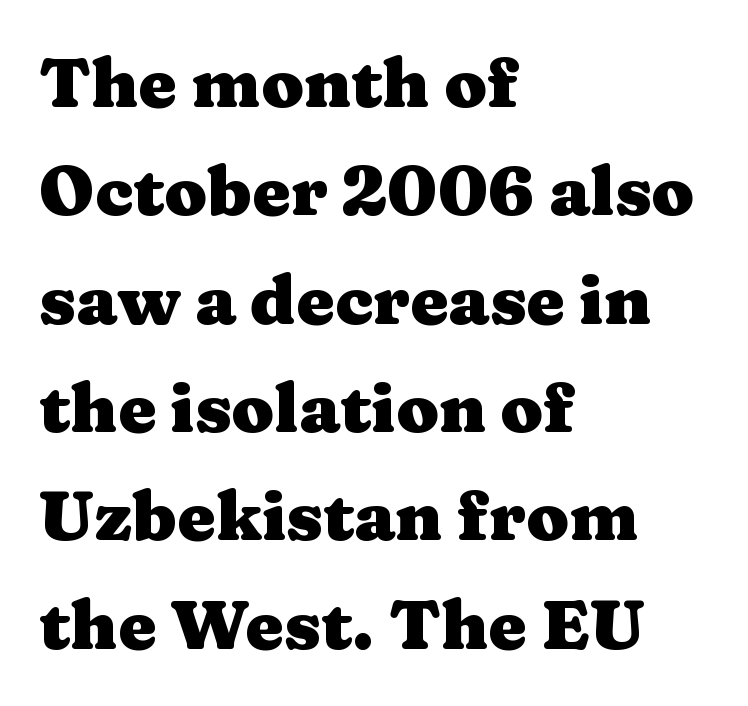
The image shows 69 px heavy, wide serif type, upright; set left-aligned, normal line spacing (1.57x), normal letter spacing, not underlined; medium stroke contrast and a medium x-height.
